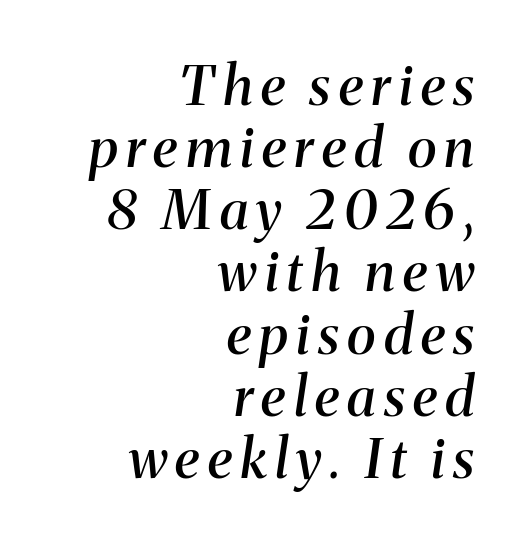
Check where the strokes stop: tiny serifs finish them off. Is the type bold? Partly — it's a semibold, heavier than regular but not fully bold. Looks like regular typesetting: each glyph gets only the width it needs. Designer's note — italics engaged.
